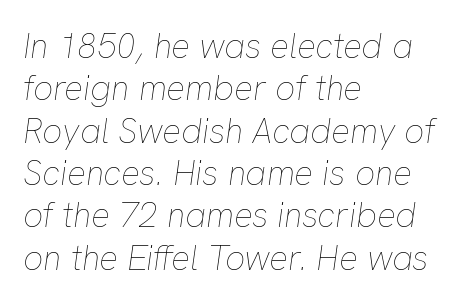
Emphasis-style slanted type is in use. This is not heavy type; no bold has been used. The letters advance in unequal steps, a hallmark of proportional type. No extra tracking has been applied to these lines.
